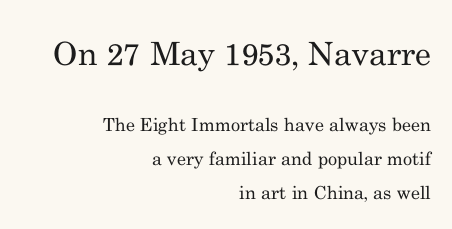
Bold? No — there's no thickening of the strokes. Vertical strokes here are truly vertical. Reading top to bottom, the characters get smaller at the block break. How are the letters spaced? Ordinarily, with no added tracking.
